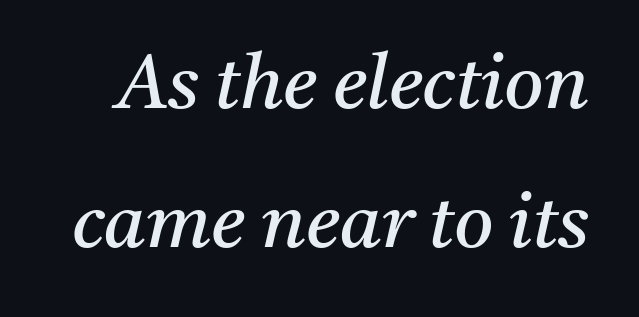
Q: Is the text bold? A: No.
Q: Is the text italic (slanted)? A: Yes, it leans right by about 11 degrees.
Q: Is the typeface a serif or a sans-serif typeface? A: Serif.
Q: Is the text underlined? A: No.
Q: Is the spacing between letters normal or unusually wide? A: Normal.
Q: Width (condensed, normal, or wide)? A: Normal.
Q: Stroke contrast? A: Medium.
Q: x-height? A: Medium.
Q: Monospaced? A: No.
